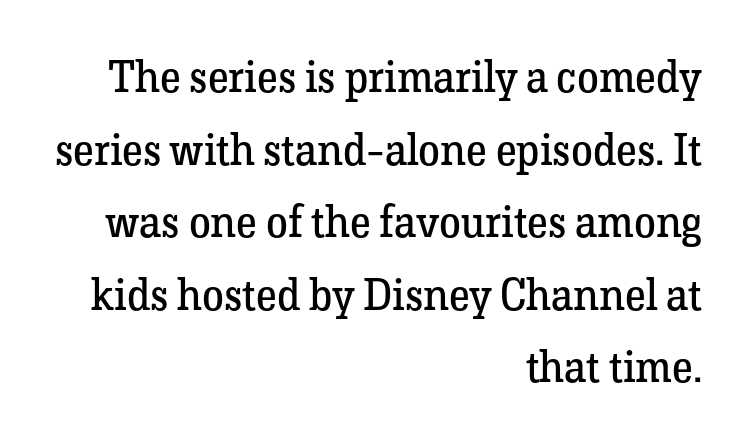
The text block is weighted toward the right margin, trailing off unevenly leftward. Each word holds together tightly as a unit, with standard inter-letter gaps. No heavy texture on the line: the type isn't bold. The space between consecutive lines is moderate. Note the varied advance widths — an 'i' is clearly narrower than an 'm'. Check where the strokes stop: tiny serifs finish them off.
